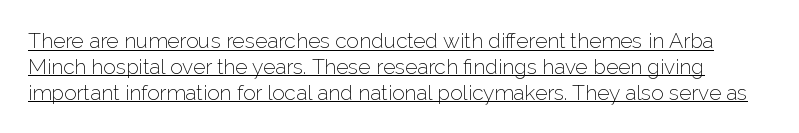
What decoration does the sample have? An underline. On a weight scale, this lands at 450 or below. Observe the ordinary spacing: letters are neighbours, not strangers. Italic: no, the glyphs are upright roman.
